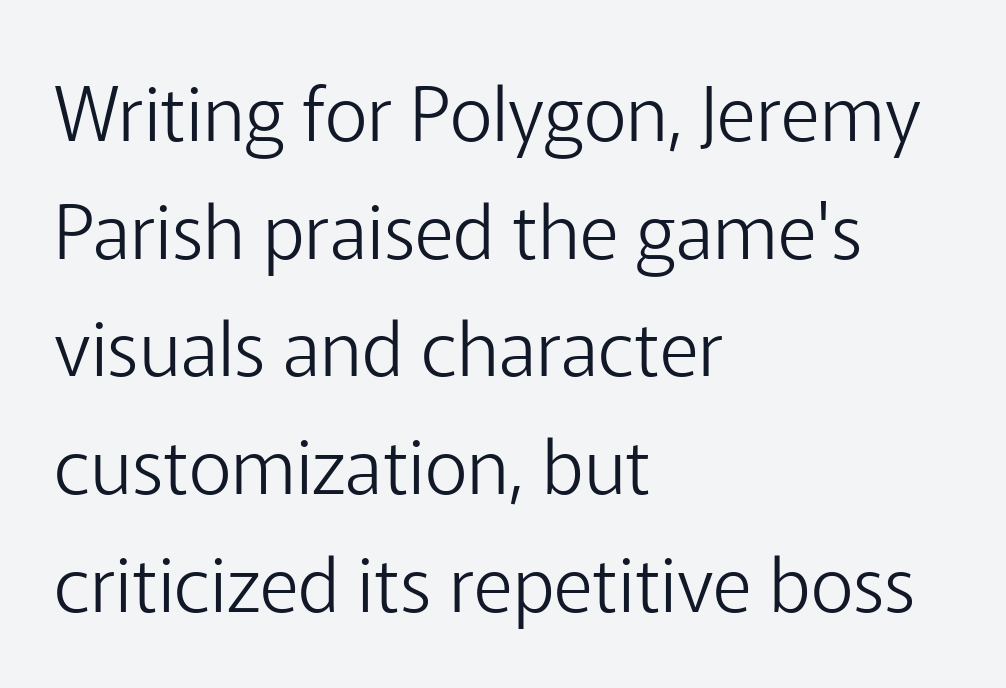
The image shows 75 px light sans-serif type, upright; set left-aligned, normal line spacing (1.57x), normal letter spacing, not underlined; low stroke contrast and a medium x-height.
